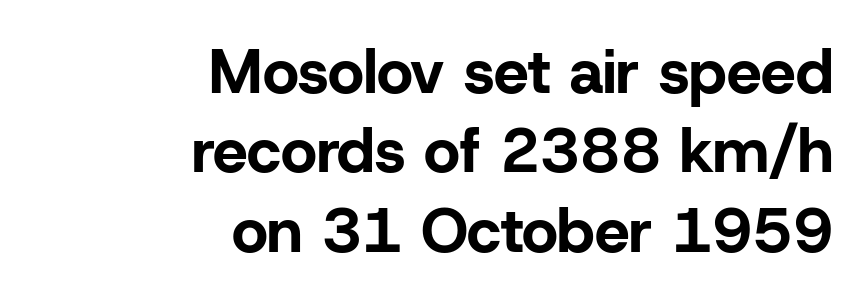
The image shows 62 px bold sans-serif type, upright; set right-aligned, normal line spacing (1.28x), normal letter spacing, not underlined; low stroke contrast and a medium x-height.
